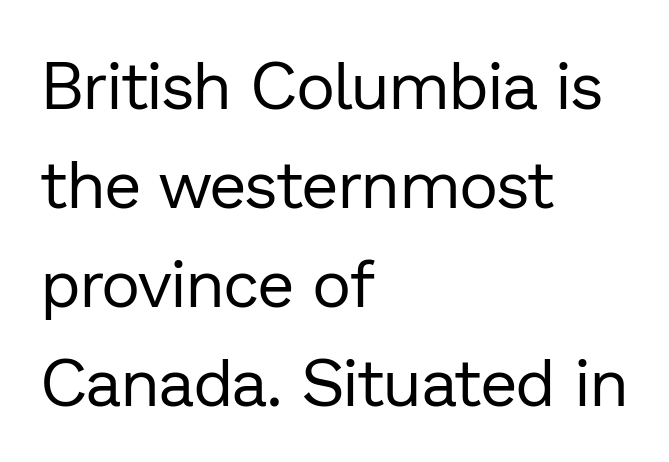
Q: Is the text bold? A: No.
Q: Is the text italic (slanted)? A: No, it is upright.
Q: Is the typeface a serif or a sans-serif typeface? A: Sans-serif.
Q: Is the text underlined? A: No.
Q: How is the paragraph aligned? A: Left-aligned.
Q: Is the spacing between letters normal or unusually wide? A: Normal.
Q: Is the spacing between lines tight, normal or loose? A: Normal.
Q: Width (condensed, normal, or wide)? A: Normal.
Q: Stroke contrast? A: Low.
Q: x-height? A: Medium.
Q: Monospaced? A: No.
